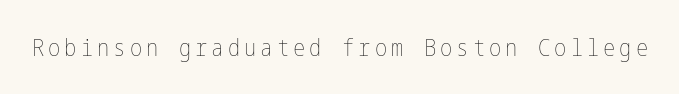
Q: Is the text bold? A: No.
Q: Is the text italic (slanted)? A: No, it is upright.
Q: Is the text underlined? A: No.
